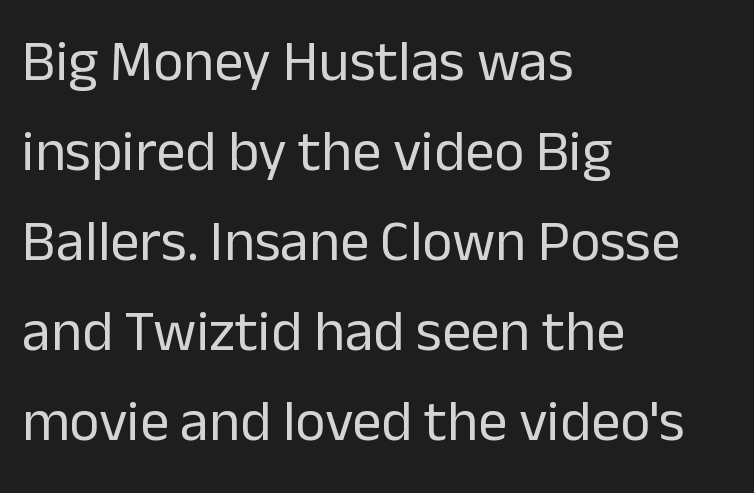
This sample uses a sans-serif face. Characters remain perfectly vertical along every line. Has an underline been added? It has not. Each stroke keeps to a modest, everyday thickness or less.
